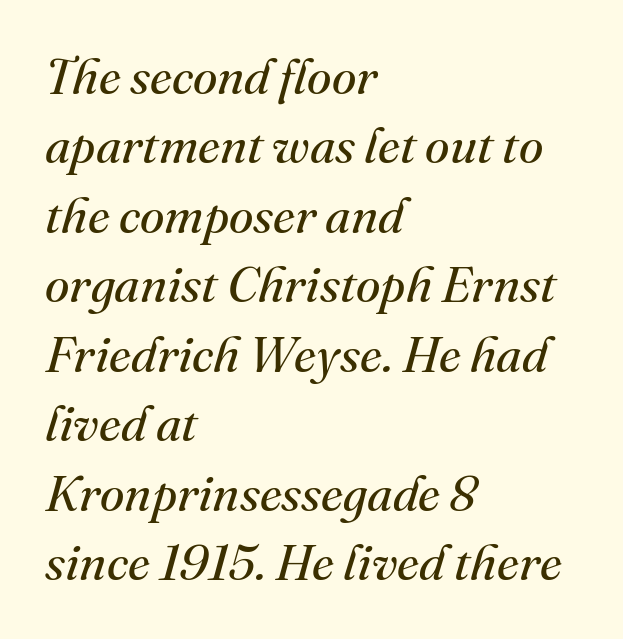
The image shows 50 px regular-weight serif type, italic (leaning right); set left-aligned, normal line spacing (1.39x), normal letter spacing, not underlined; medium stroke contrast and a small x-height.
